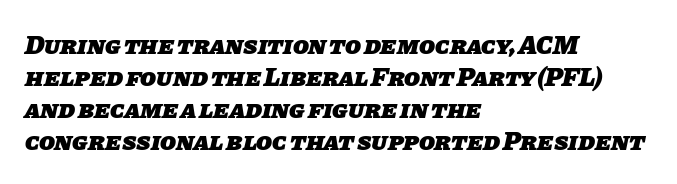
The image shows 26 px bold type; set left-aligned, line spacing 1.23x, normal letter spacing, not underlined.
